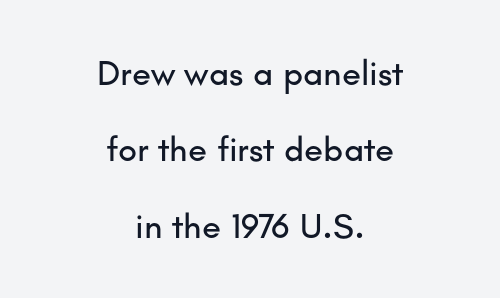
Look at the bottom of the vertical strokes: they stop flat, with no serifs. The foot of each line stays bare and open. Leftover space on each line is divided equally before and after the words. The passage shown has conventional tracking throughout. Think of a printed novel: that variable character pitch is what you see here. No italicization has been applied; the sample stays upright.
